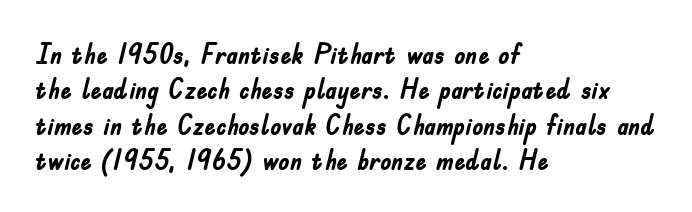
{"serif": "no", "bold": "yes", "weight": "semibold", "width": "condensed", "stroke_contrast": "low", "x_height": "small", "monospaced": "no", "underline": "no", "align": "left", "line_spacing": "normal", "line_spacing_ratio": 1.26, "letter_spacing": "normal", "letter_spacing_em": 0.0, "glyph_px": 28}
